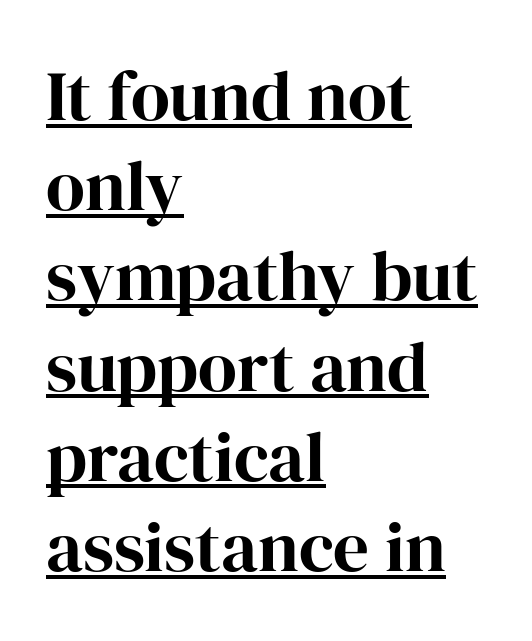
The line texture is even and compact thanks to regular tracking. Caption: lettering with a line underneath. Small tapered or slab feet sit at the stroke ends, so this counts as serif. It's the straight-up-and-down kind of type. Summary of vertical rhythm: regular, with standard interline spacing. A student would call this left alignment; a typographer would say flush left, rag right.
